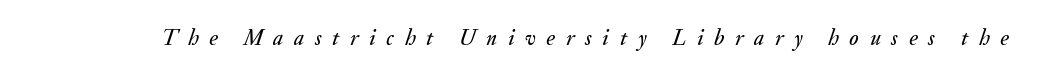
Beneath every word, the page is bare. Notice how the stems are inclined rather than vertical — that's the hallmark of italics. Look at the tracking — it's clearly loosened, letters drifting apart.
